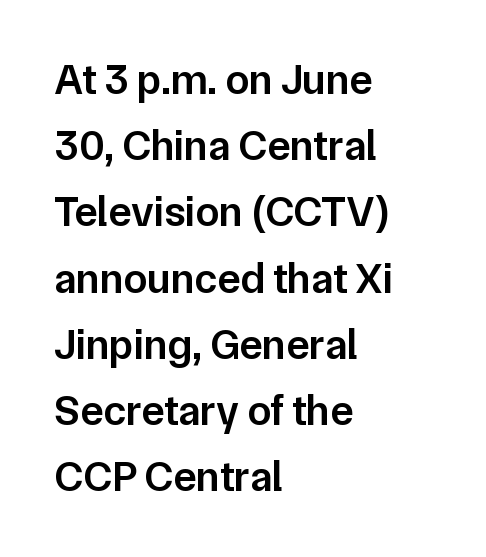
Q: Is the text bold? A: Semi-bold.
Q: Is the text italic (slanted)? A: No, it is upright.
Q: Is the typeface a serif or a sans-serif typeface? A: Sans-serif.
Q: Is the text underlined? A: No.
Q: How is the paragraph aligned? A: Left-aligned.
Q: Is the spacing between letters normal or unusually wide? A: Normal.
Q: Is the spacing between lines tight, normal or loose? A: Normal.
Q: Width (condensed, normal, or wide)? A: Normal.
Q: Stroke contrast? A: Low.
Q: x-height? A: Medium.
Q: Monospaced? A: No.
